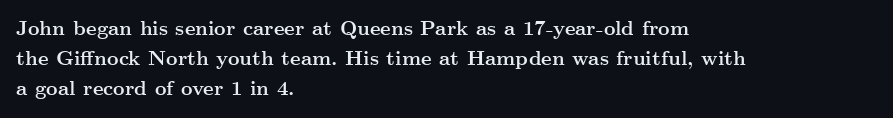
The image shows 20 px bold type, upright; set left-aligned, normal line spacing (1.5x), normal letter spacing, not underlined.
